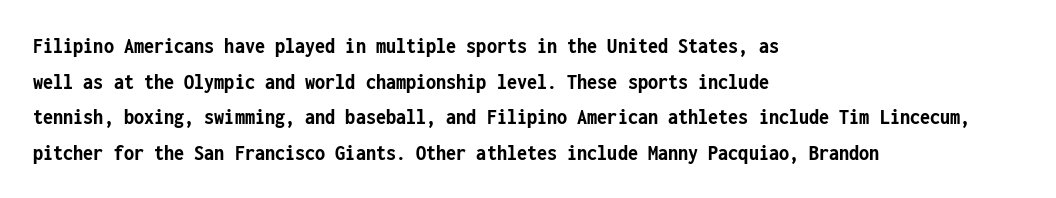
Is the block centered? No — it sits flush against the left margin. A full-strength bold gives these letters their thick strokes. The zone under the glyphs is completely vacant. This sample uses an upright cut, with every glyph sitting square on the baseline. The passage shown has conventional tracking throughout. The line-height multiplier appears to be the usual default.
